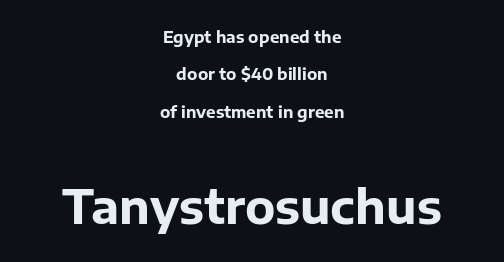
The image shows 47 px bold sans-serif type, upright; set centered, loose line spacing (2.33x), normal letter spacing, not underlined; the second (bottom) block is 2.94x larger; low stroke contrast and a medium x-height.
